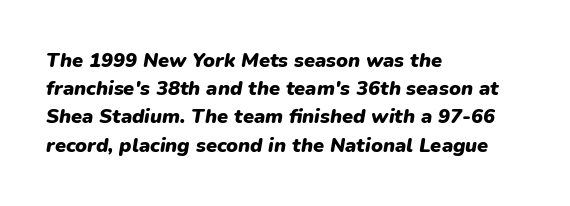
{"italic": "yes", "lean": "right", "slant_degrees": 9, "bold": "yes", "underline": "no", "align": "left", "line_spacing": "normal", "line_spacing_ratio": 1.41, "letter_spacing": "normal", "letter_spacing_em": 0.0, "glyph_px": 20}
